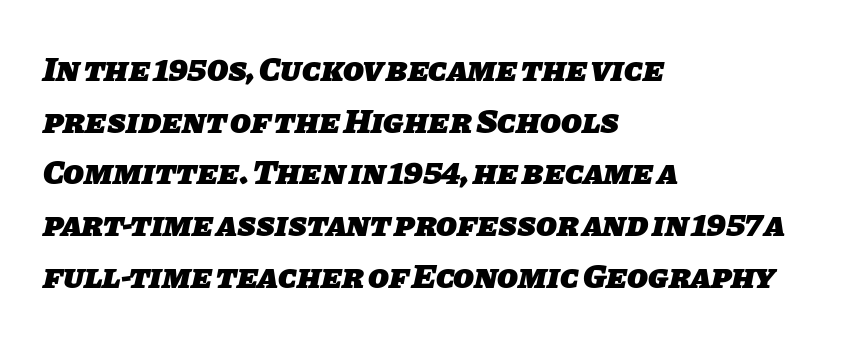
{"bold": "yes", "weight": "heavy", "width": "normal", "stroke_contrast": "low", "x_height": "large", "monospaced": "no", "underline": "no", "align": "left", "line_spacing": "normal", "line_spacing_ratio": 1.52, "letter_spacing": "normal", "letter_spacing_em": 0.0, "glyph_px": 34}
